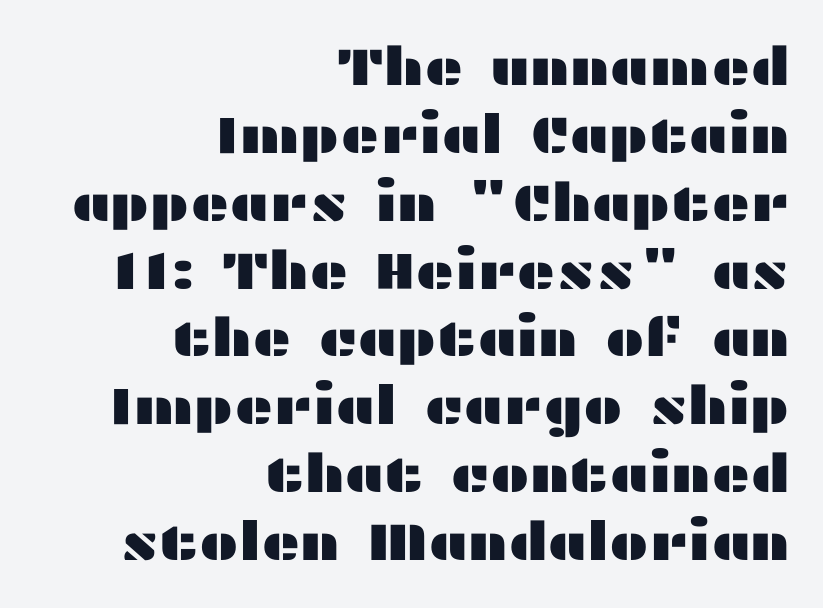
The image shows 53 px wide sans-serif type, upright; set right-aligned, normal line spacing (1.28x), normal letter spacing, not underlined; medium stroke contrast and a medium x-height.
